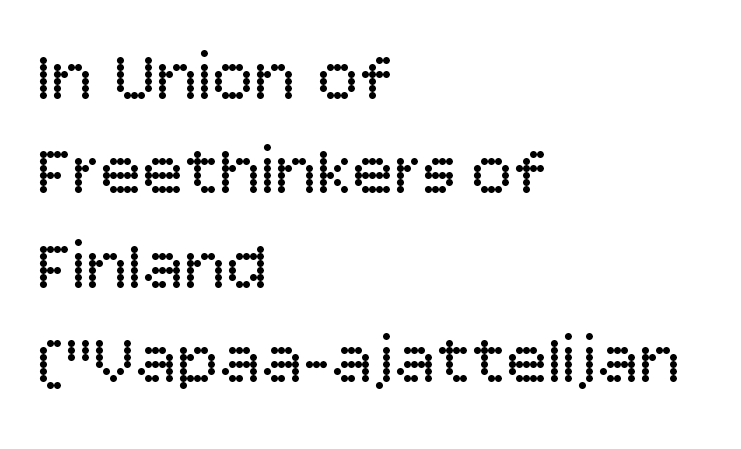
Q: Is the text bold? A: No.
Q: Is the text italic (slanted)? A: No, it is upright.
Q: Is the typeface a serif or a sans-serif typeface? A: Sans-serif.
Q: Is the text underlined? A: No.
Q: How is the paragraph aligned? A: Left-aligned.
Q: Is the spacing between letters normal or unusually wide? A: Normal.
Q: Is the spacing between lines tight, normal or loose? A: Normal.
Q: Width (condensed, normal, or wide)? A: Normal.
Q: Stroke contrast? A: Low.
Q: x-height? A: Large.
Q: Monospaced? A: No.
